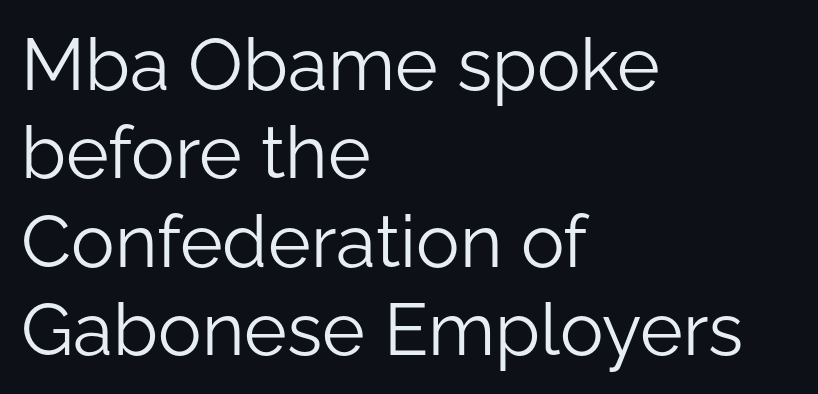
The image shows 73 px light sans-serif type, upright; set left-aligned, line spacing 1.21x, normal letter spacing, not underlined; low stroke contrast and a medium x-height.
